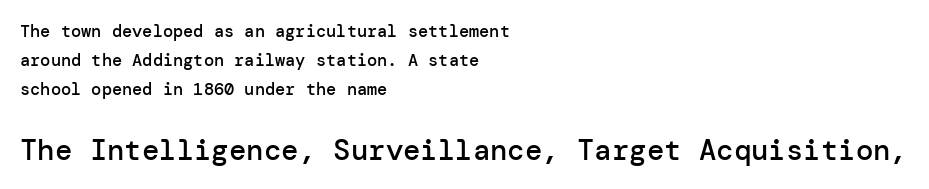
Q: Is the text bold? A: Semi-bold.
Q: Is the text italic (slanted)? A: No, it is upright.
Q: Is the typeface a serif or a sans-serif typeface? A: Sans-serif.
Q: Is the text underlined? A: No.
Q: How is the paragraph aligned? A: Left-aligned.
Q: Is the spacing between letters normal or unusually wide? A: Normal.
Q: Which block of text is set in a larger size, the first (top) or the second (bottom)? A: The second (bottom) one.
Q: Width (condensed, normal, or wide)? A: Normal.
Q: Stroke contrast? A: Low.
Q: x-height? A: Medium.
